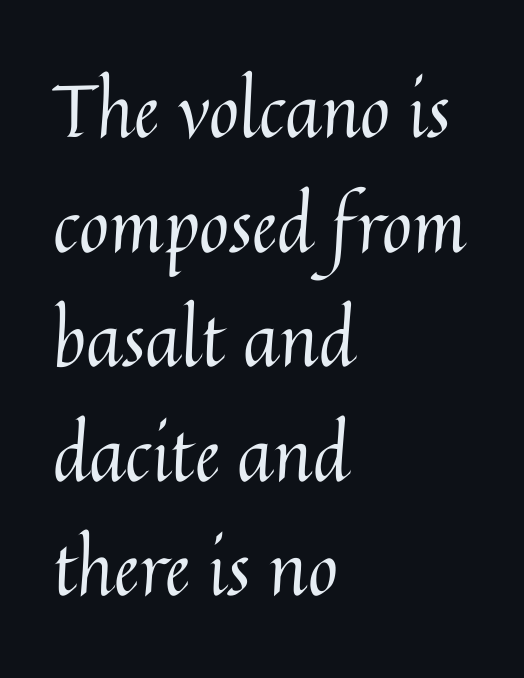
Bold? No — there's no thickening of the strokes. Underlining? Definitely not there. Words appear dense and cohesive because spacing is normal. Note the varied advance widths — an 'i' is clearly narrower than an 'm'. Line spacing here is normal. Caption: multi-line text, flush left, ragged right.
